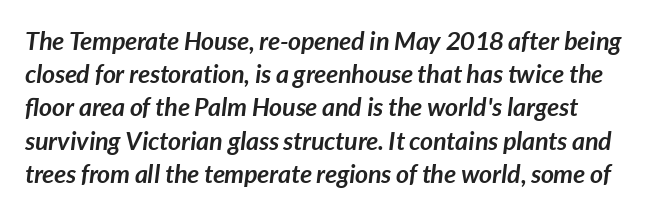
The image shows 25 px bold type, italic (leaning right); set left-aligned, normal line spacing (1.33x), normal letter spacing, not underlined.
